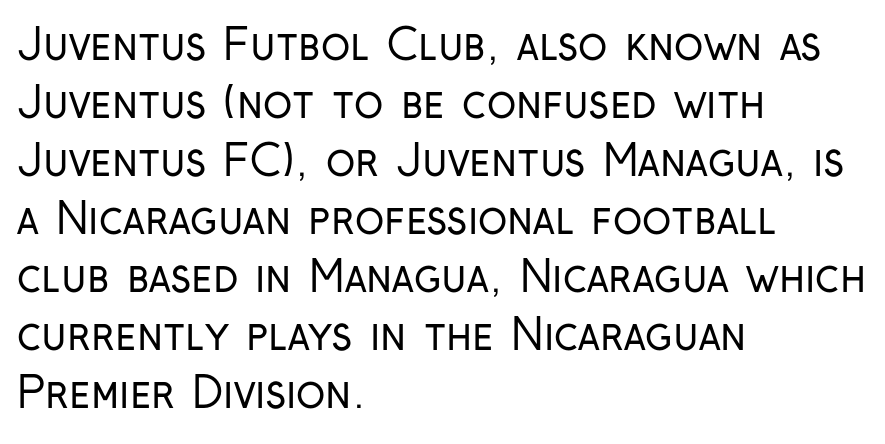
{"serif": "no", "italic": "no", "bold": "no", "weight": "regular", "width": "condensed", "stroke_contrast": "low", "x_height": "medium", "monospaced": "no", "underline": "no", "align": "left", "line_spacing": "normal", "line_spacing_ratio": 1.35, "letter_spacing": "normal", "letter_spacing_em": 0.0, "glyph_px": 43}
